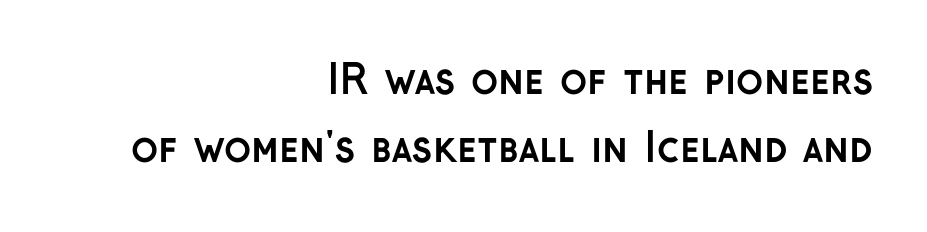
Q: Is the text bold? A: Yes.
Q: Is the text italic (slanted)? A: No, it is upright.
Q: Is the typeface a serif or a sans-serif typeface? A: Sans-serif.
Q: Is the text underlined? A: No.
Q: How is the paragraph aligned? A: Right-aligned.
Q: Is the spacing between letters normal or unusually wide? A: Normal.
Q: Is the spacing between lines tight, normal or loose? A: Normal.
Q: Width (condensed, normal, or wide)? A: Normal.
Q: Stroke contrast? A: Low.
Q: x-height? A: Medium.
Q: Monospaced? A: No.
